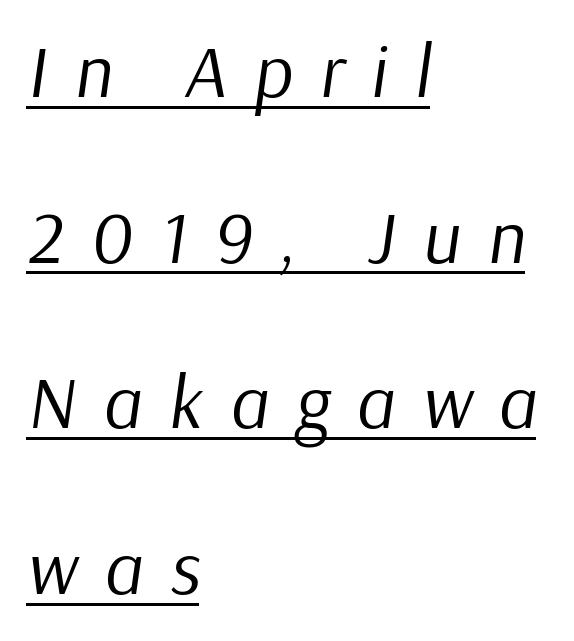
Q: Is the text bold? A: No.
Q: Is the text italic (slanted)? A: Yes, it leans right by about 9 degrees.
Q: Is the text underlined? A: Yes.
Q: How is the paragraph aligned? A: Left-aligned.
Q: Is the spacing between letters normal or unusually wide? A: Unusually wide.
Q: Is the spacing between lines tight, normal or loose? A: Loose.
Q: Width (condensed, normal, or wide)? A: Normal.
Q: Stroke contrast? A: Low.
Q: x-height? A: Medium.
Q: Monospaced? A: No.
